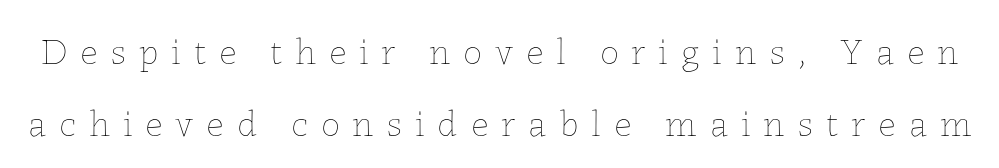
{"italic": "no", "bold": "no", "weight": "thin", "width": "normal", "stroke_contrast": "low", "x_height": "medium", "monospaced": "no", "underline": "no", "line_spacing_ratio": 1.89, "letter_spacing": "wide", "letter_spacing_em": 0.34, "glyph_px": 38}
